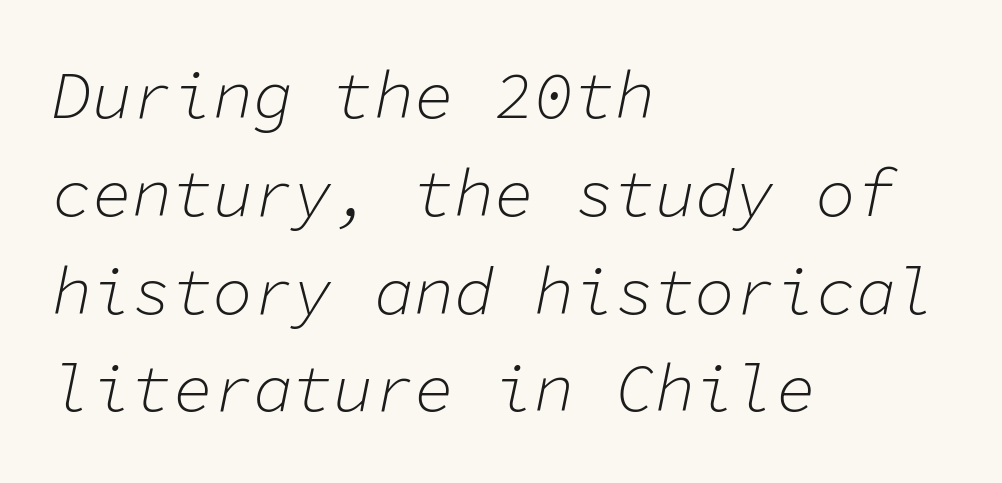
There's an unmistakable incline to the writing here. Visually the block forms a straight wall on the left and a jagged coastline on the right. Decoration check: the copy has no underline. The font is comparable to plain body text, perhaps lighter. The passage shown stacks its lines at a standard gap. Monospaced: the letters line up in strict vertical columns.
